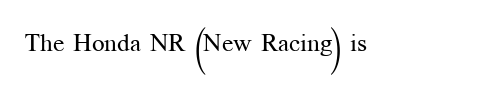
Q: Is the text bold? A: No.
Q: Is the text italic (slanted)? A: No, it is upright.
Q: Is the text underlined? A: No.
Q: Is the spacing between letters normal or unusually wide? A: Normal.
